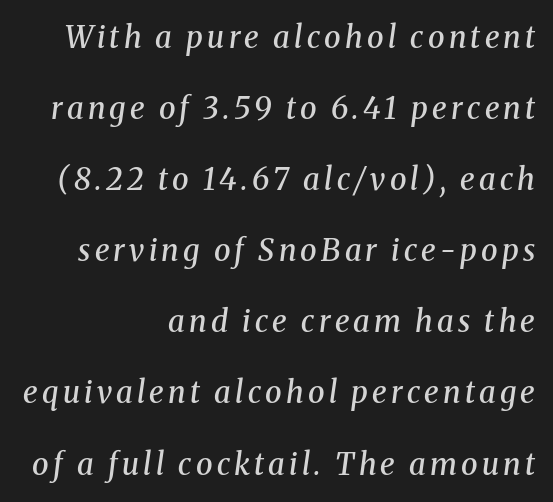
The image shows 30 px semibold serif type, italic (leaning right); set right-aligned, loose line spacing (2.37x), not underlined; medium stroke contrast and a medium x-height.
